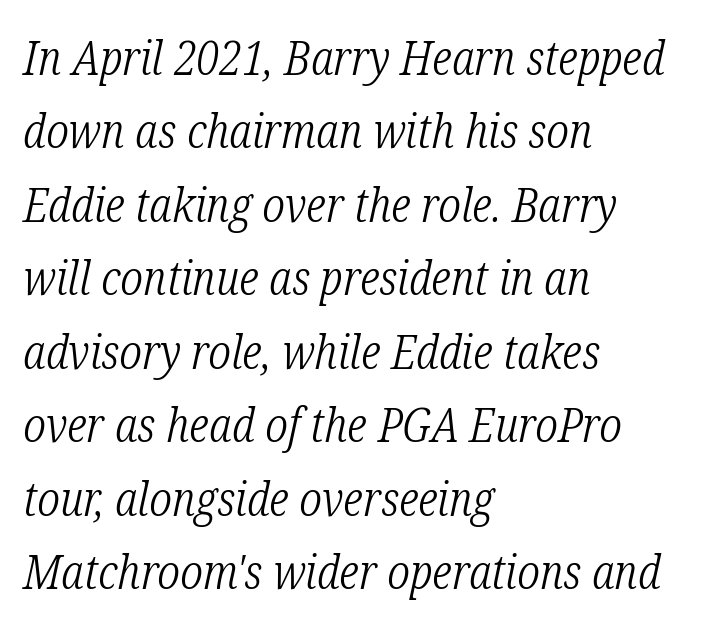
The image shows 48 px light, condensed serif type, italic (leaning right); set left-aligned, normal line spacing (1.53x), normal letter spacing, not underlined; low stroke contrast and a medium x-height.
